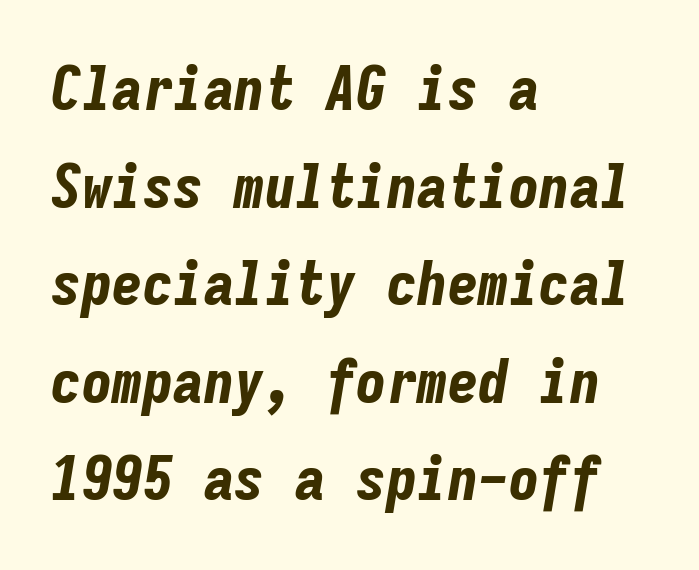
Underlining? Definitely not there. Rendered with sloped, italic letterforms. Think of a typewriter: that constant character pitch is what you see here. The block of text has a typical density, with ordinary space between rows.
